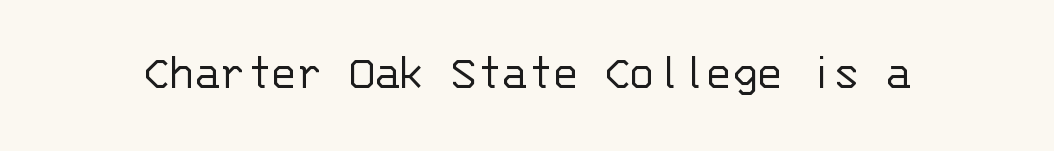
In terms of letterspacing, this is plain default setting. The passage shown is typeset with a sans-serif family. You could count columns in this text — the font is strictly monospaced. A light-to-regular cut is what we see here. Italic: no, the glyphs are upright roman. Plain, unruled lines of type.
